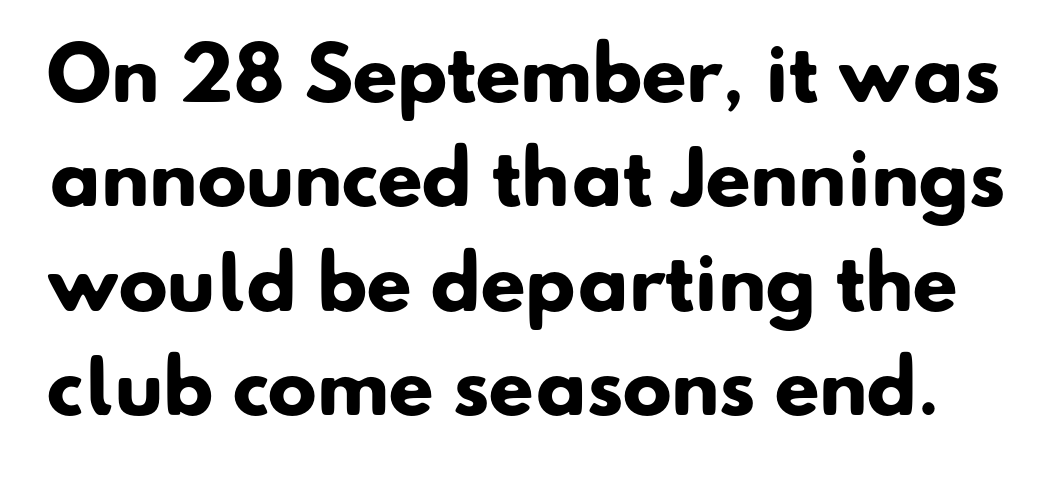
{"serif": "no", "bold": "yes", "weight": "heavy", "width": "normal", "stroke_contrast": "low", "x_height": "small", "monospaced": "no", "underline": "no", "line_spacing": "normal", "line_spacing_ratio": 1.43, "letter_spacing": "normal", "letter_spacing_em": 0.0, "glyph_px": 73}
